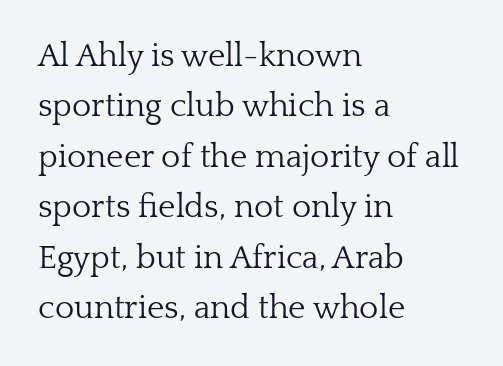
The letters stand upright; this is a roman face. Caption: multi-line text, flush left, ragged right. Caption: face not bold, strokes unweighted. Nobody drew a line under any word here. Serif or sans? Serif — the stroke terminals have little feet.
